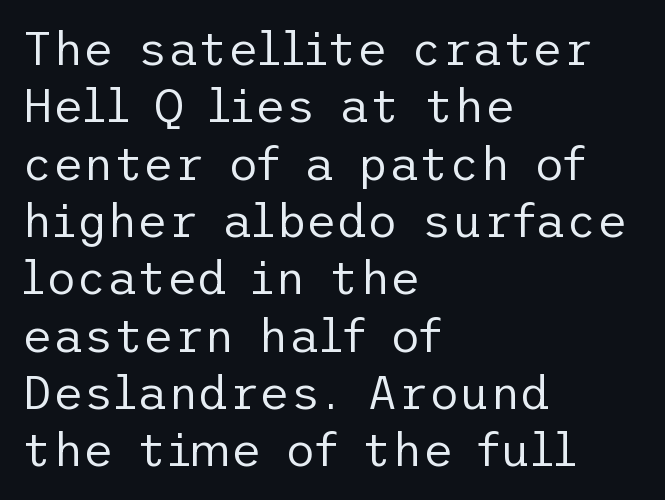
{"serif": "no", "italic": "no", "bold": "no", "weight": "regular", "width": "normal", "stroke_contrast": "low", "x_height": "medium", "underline": "no", "align": "left", "line_spacing_ratio": 1.22, "letter_spacing": "normal", "letter_spacing_em": 0.0, "glyph_px": 47}
